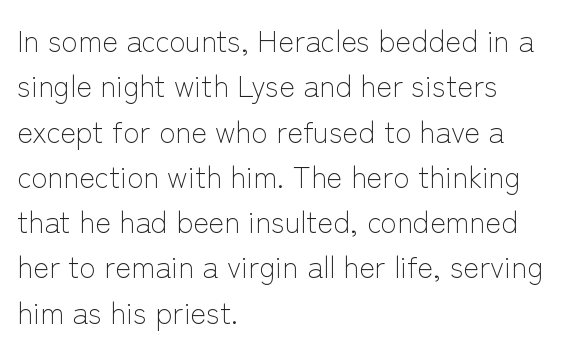
{"serif": "no", "italic": "no", "bold": "no", "weight": "light", "width": "normal", "stroke_contrast": "low", "x_height": "medium", "monospaced": "no", "underline": "no", "align": "left", "line_spacing": "normal", "line_spacing_ratio": 1.51, "letter_spacing": "normal", "letter_spacing_em": 0.0, "glyph_px": 30}
